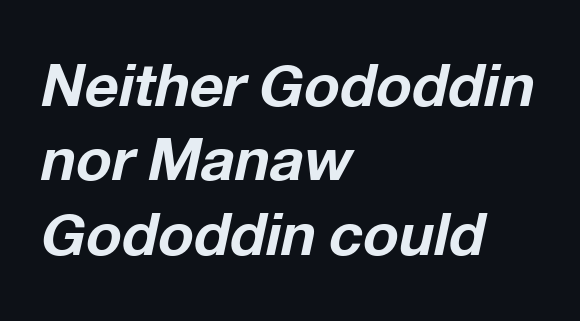
The image shows 59 px bold type, italic (leaning right); set left-aligned, normal line spacing (1.26x), normal letter spacing, not underlined; low stroke contrast and a medium x-height.
